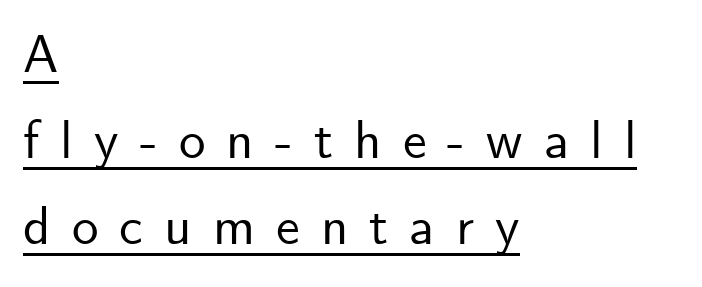
Q: Is the text italic (slanted)? A: No, it is upright.
Q: Is the typeface a serif or a sans-serif typeface? A: Sans-serif.
Q: Is the text underlined? A: Yes.
Q: How is the paragraph aligned? A: Left-aligned.
Q: Is the spacing between letters normal or unusually wide? A: Unusually wide.
Q: Is the spacing between lines tight, normal or loose? A: Normal.
Q: Width (condensed, normal, or wide)? A: Normal.
Q: Stroke contrast? A: Low.
Q: x-height? A: Small.
Q: Monospaced? A: No.
